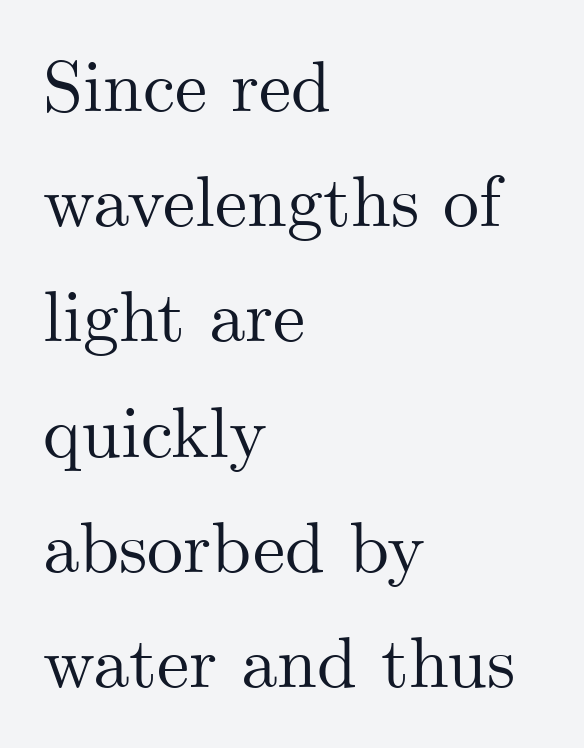
What stands out about the letter spacing? Nothing — it is the standard amount. Layout note: lines flush left. Characters remain perfectly vertical along every line. Stroke terminals: seriffed. Has an underline been added? It has not.
